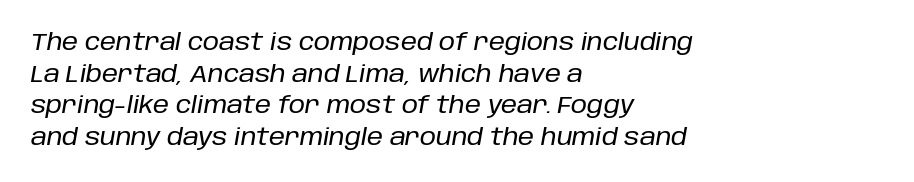
A bare baseline throughout the passage. An italicized treatment has been applied to the whole sample. Notice how the passage keeps a crisp vertical edge on the left only. Each new line begins a customary step beneath the previous one.
